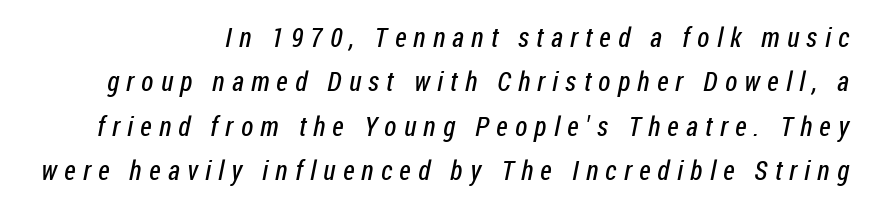
Q: Is the text bold? A: No.
Q: Is the text underlined? A: No.
Q: How is the paragraph aligned? A: Right-aligned.
Q: Is the spacing between letters normal or unusually wide? A: Unusually wide.
Q: Is the spacing between lines tight, normal or loose? A: Normal.
